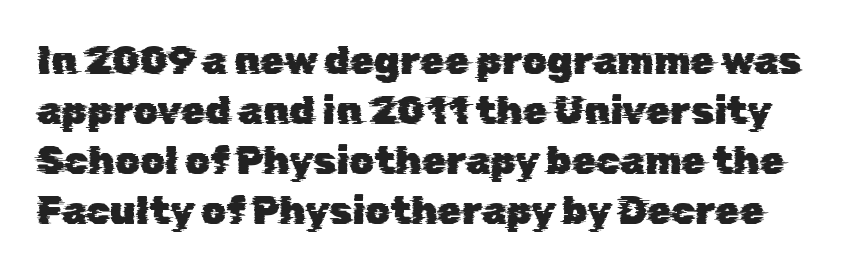
The image shows 39 px sans-serif type; set normal line spacing (1.28x), normal letter spacing, not underlined; low stroke contrast and a medium x-height.
